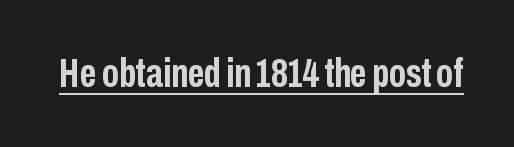
Q: Is the text bold? A: Yes.
Q: Is the text italic (slanted)? A: No, it is upright.
Q: Is the typeface a serif or a sans-serif typeface? A: Sans-serif.
Q: Is the text underlined? A: Yes.
Q: Is the spacing between letters normal or unusually wide? A: Normal.
Q: Width (condensed, normal, or wide)? A: Condensed.
Q: Stroke contrast? A: Low.
Q: x-height? A: Medium.
Q: Monospaced? A: No.
